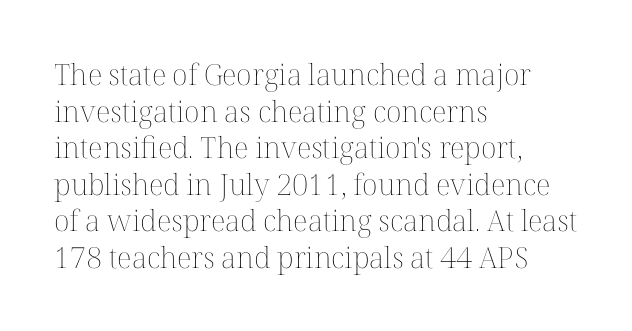
{"italic": "no", "bold": "no", "weight": "thin", "width": "normal", "stroke_contrast": "medium", "x_height": "medium", "monospaced": "no", "underline": "no", "align": "left", "line_spacing": "normal", "line_spacing_ratio": 1.26, "letter_spacing": "normal", "letter_spacing_em": 0.0, "glyph_px": 29}
